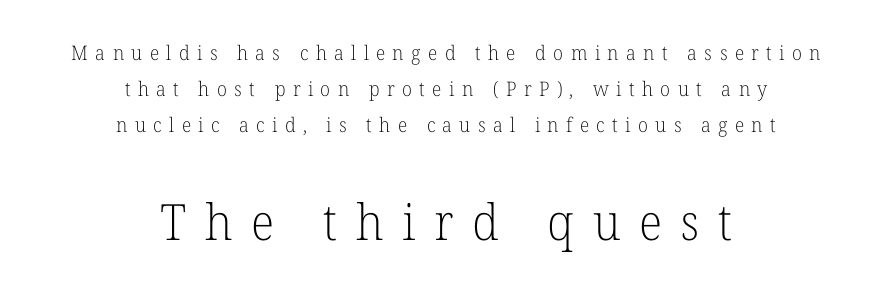
{"serif": "yes", "italic": "no", "bold": "no", "weight": "light", "width": "normal", "stroke_contrast": "low", "x_height": "medium", "monospaced": "no", "underline": "no", "align": "center", "line_spacing_ratio": 1.8, "letter_spacing": "wide", "letter_spacing_em": 0.37, "larger_block": "second", "size_ratio": 2.5, "glyph_px": 50}
